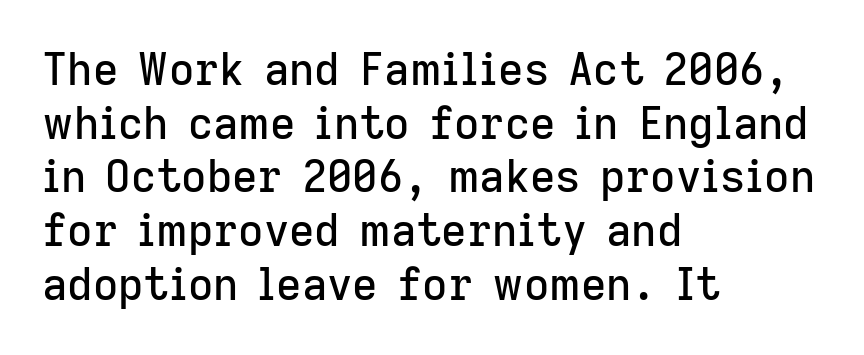
Here the glyphs are tracked normally, forming tight word shapes. The words here are not underlined. The font's upright variant was chosen for this text. Font category for this specimen: sans-serif.
